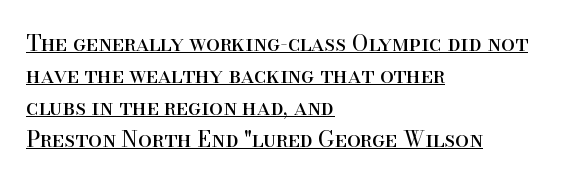
The lines sit at an ordinary, default distance from one another. The weight would be labelled regular, book, light, or lighter still. The typography opts for an upright posture over an oblique one. Tracking here is standard; glyphs follow each other at the usual distance. Casual observation: everything's shoved over to the left. Honestly, the underline is the first thing you notice here.
